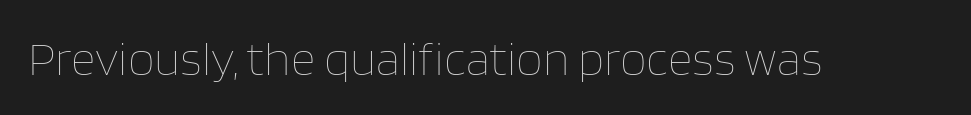
{"italic": "no", "bold": "no", "weight": "thin", "width": "normal", "stroke_contrast": "low", "x_height": "large", "monospaced": "no", "underline": "no", "letter_spacing": "normal", "letter_spacing_em": 0.0, "glyph_px": 48}
